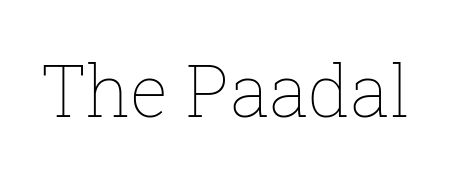
Q: Is the text bold? A: No.
Q: Is the text italic (slanted)? A: No, it is upright.
Q: Is the text underlined? A: No.
Q: Is the spacing between letters normal or unusually wide? A: Normal.
Q: Width (condensed, normal, or wide)? A: Normal.
Q: Stroke contrast? A: Low.
Q: x-height? A: Medium.
Q: Monospaced? A: No.
